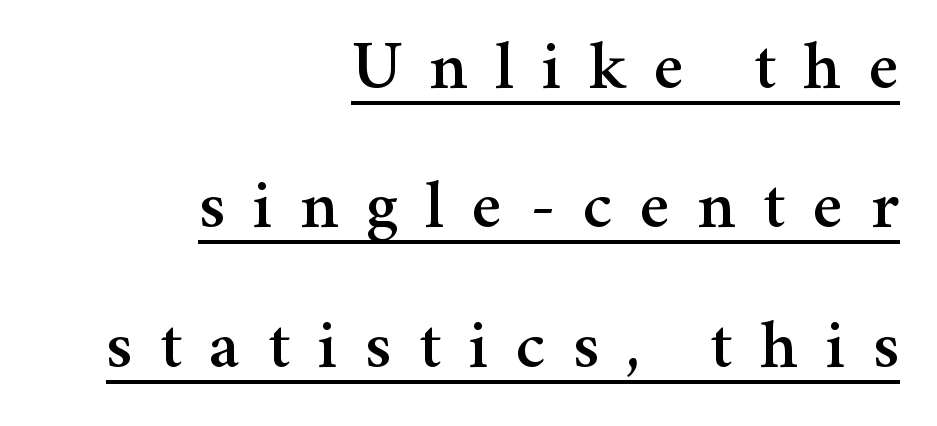
Note the varied advance widths — an 'i' is clearly narrower than an 'm'. These lines stand farther apart than default settings would place them. The letters carry serifs — small finishing strokes at the ends of their stems. Students, observe the line beneath the letters — that is underlining. The typography opts for an upright posture over an oblique one. The rag falls on the left side of this text block.
